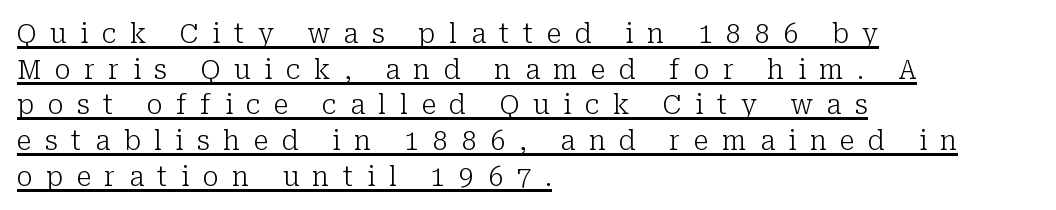
The rendered words wear a rule along their underside. Is there much room between lines? A standard amount, neither cramped nor airy. No heavy texture on the line: the type isn't bold. The lettering stays uniformly vertical, giving the passage a roman look.
